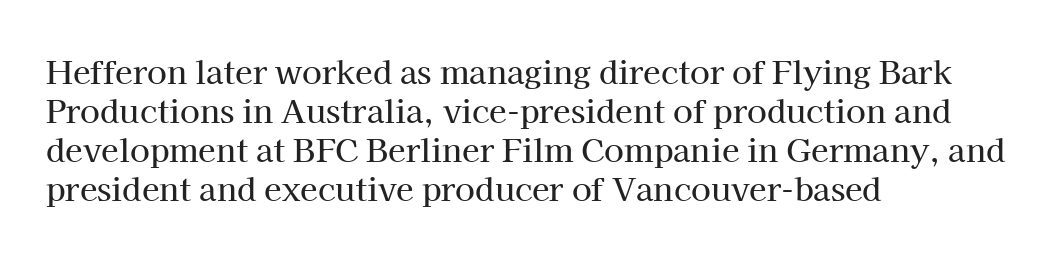
No italicization has been applied; the sample stays upright. Typeset ragged right — the left edge is the straight one. The characters display serif detailing at their extremities. Between one letter and the next there's only the usual sliver of space.
